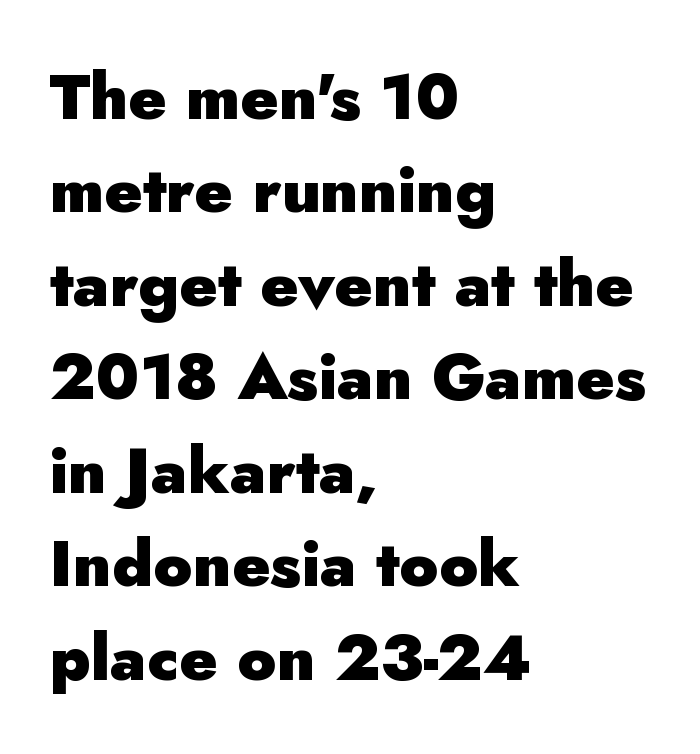
The designer went with a sans here, leaving each stem footless. Here the designer chose a conventional face with non-uniform glyph widths. Short and long lines alike share a common starting point at left. If you drew a line through each stem, it would be perfectly vertical. Does extra space separate the letters? No, they use regular spacing.
